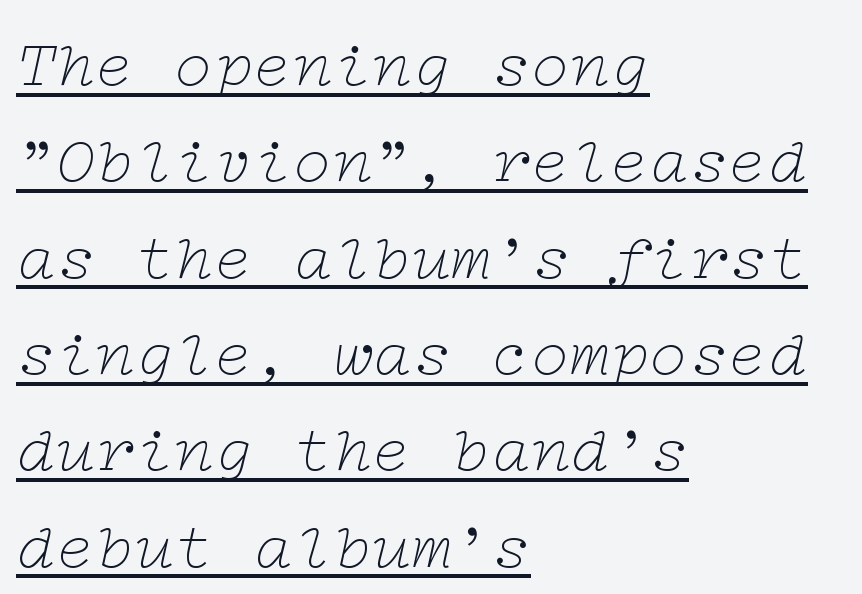
Each line of the rendering has a horizontal stroke beneath the glyphs. Letters have the restrained weight of plain body copy at most. The face used here is rendered with its standard letterfit. In CSS terms this would be text-align: left. Normally led — the rows are evenly, conventionally spaced. Old-style or modern, the face here clearly has serifs.
